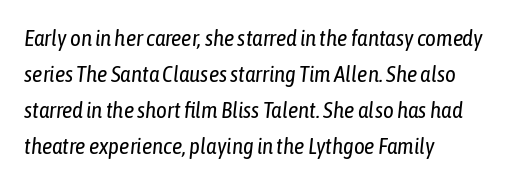
{"italic": "yes", "lean": "right", "slant_degrees": 6, "bold": "no", "underline": "no", "align": "left", "line_spacing": "normal", "line_spacing_ratio": 1.56, "letter_spacing": "normal", "letter_spacing_em": 0.0, "glyph_px": 23}
